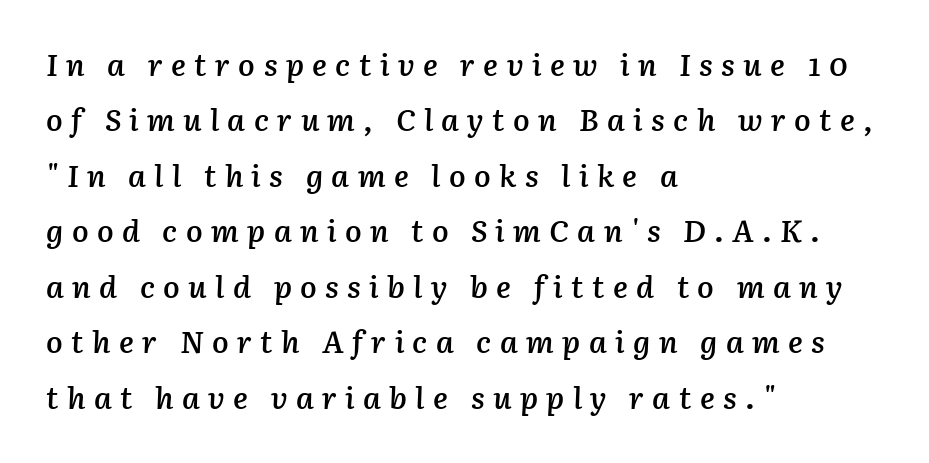
Q: Is the text bold? A: Semi-bold.
Q: Is the text italic (slanted)? A: Yes, it leans right by about 3 degrees.
Q: Is the text underlined? A: No.
Q: How is the paragraph aligned? A: Left-aligned.
Q: Is the spacing between letters normal or unusually wide? A: Unusually wide.
Q: Width (condensed, normal, or wide)? A: Normal.
Q: Stroke contrast? A: Low.
Q: x-height? A: Medium.
Q: Monospaced? A: No.
